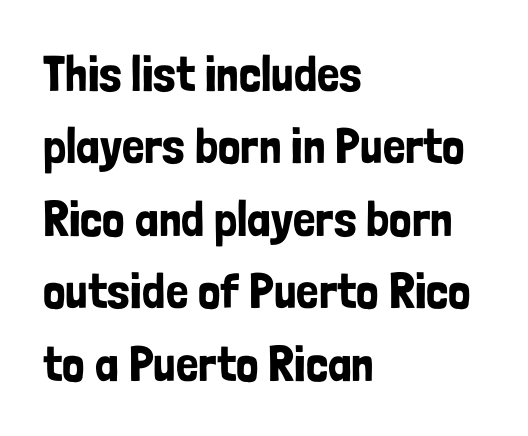
{"serif": "no", "italic": "no", "width": "condensed", "stroke_contrast": "low", "x_height": "medium", "monospaced": "no", "underline": "no", "align": "left", "line_spacing": "normal", "line_spacing_ratio": 1.45, "letter_spacing": "normal", "letter_spacing_em": 0.0, "glyph_px": 50}
